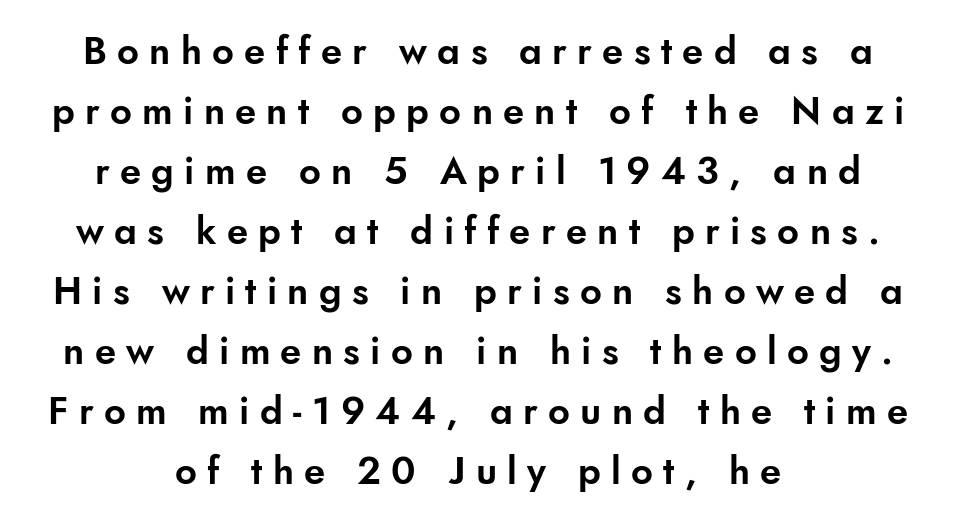
Honestly, the row spacing looks completely unremarkable. A typesetter would call this proportional, since set widths differ per character. Descenders are the only things crossing below the line. The passage is arranged like a title page — every line centered. This rendering widens character spacing well past its baseline value.
